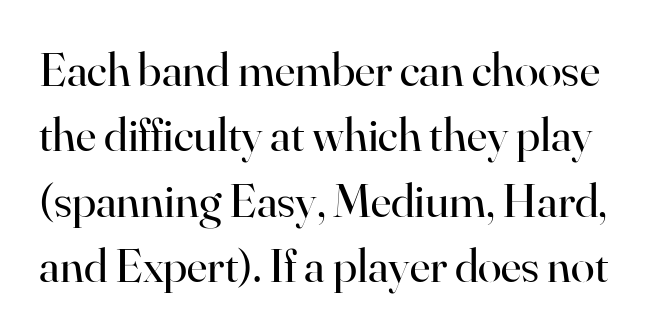
The image shows 48 px regular-weight serif type, upright; set normal line spacing (1.36x), normal letter spacing, not underlined; high stroke contrast and a small x-height.
